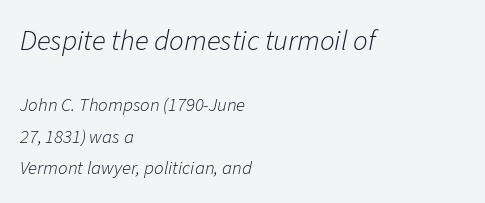
Q: Is the text bold? A: No.
Q: Is the text italic (slanted)? A: Yes, it leans right by about 11 degrees.
Q: Is the text underlined? A: No.
Q: How is the paragraph aligned? A: Left-aligned.
Q: Is the spacing between letters normal or unusually wide? A: Normal.
Q: Is the spacing between lines tight, normal or loose? A: Normal.
Q: Which block of text is set in a larger size, the first (top) or the second (bottom)? A: The first (top) one.
Q: Width (condensed, normal, or wide)? A: Normal.
Q: Stroke contrast? A: Low.
Q: x-height? A: Medium.
Q: Monospaced? A: No.
